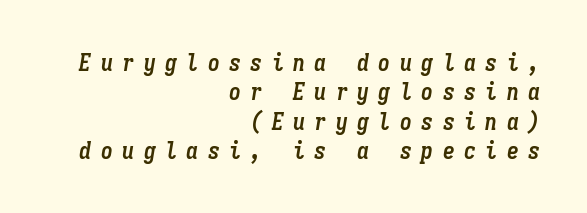
{"italic": "yes", "lean": "right", "slant_degrees": 9, "bold": "yes", "underline": "no", "align": "right", "line_spacing_ratio": 1.22, "letter_spacing": "wide", "letter_spacing_em": 0.39, "glyph_px": 24}
